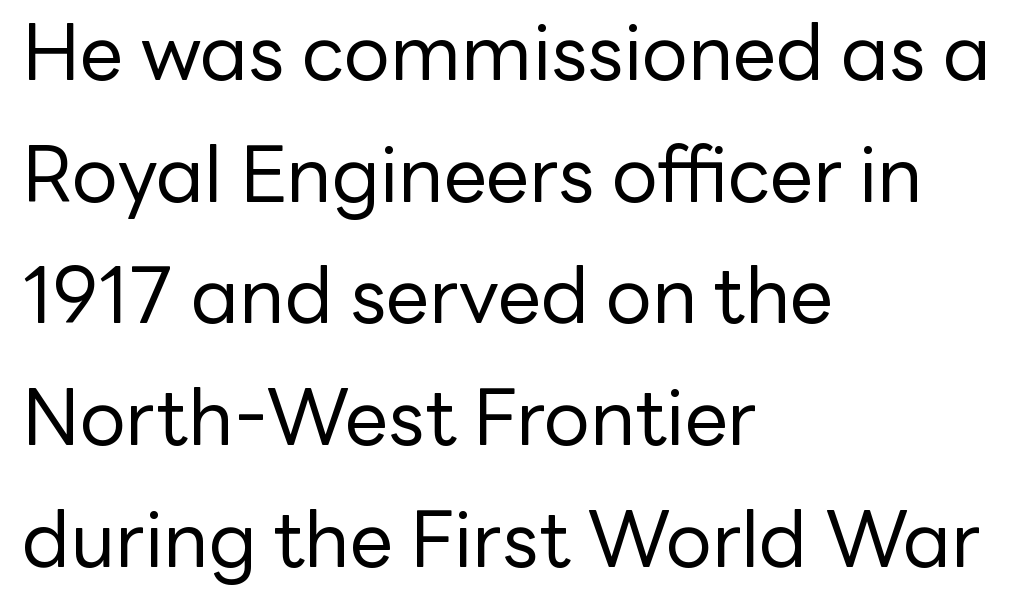
{"serif": "no", "italic": "no", "bold": "no", "weight": "regular", "width": "normal", "stroke_contrast": "low", "x_height": "medium", "monospaced": "no", "underline": "no", "align": "left", "line_spacing": "normal", "line_spacing_ratio": 1.58, "letter_spacing": "normal", "letter_spacing_em": 0.0, "glyph_px": 77}
